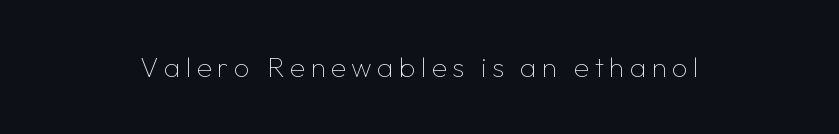
{"serif": "no", "italic": "no", "bold": "no", "weight": "thin", "width": "normal", "stroke_contrast": "low", "x_height": "medium", "monospaced": "no", "underline": "no", "glyph_px": 28}
